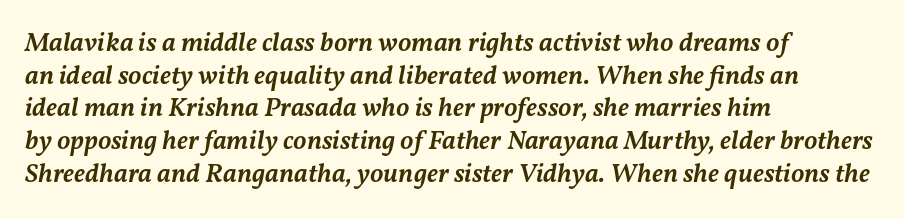
The image shows 27 px text type, italic (leaning right); set left-aligned, line spacing 1.21x, normal letter spacing, not underlined.
